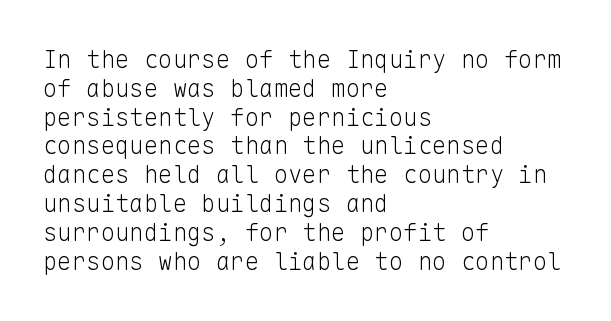
The image shows 24 px text type, upright; set left-aligned, line spacing 1.2x, normal letter spacing, not underlined.
